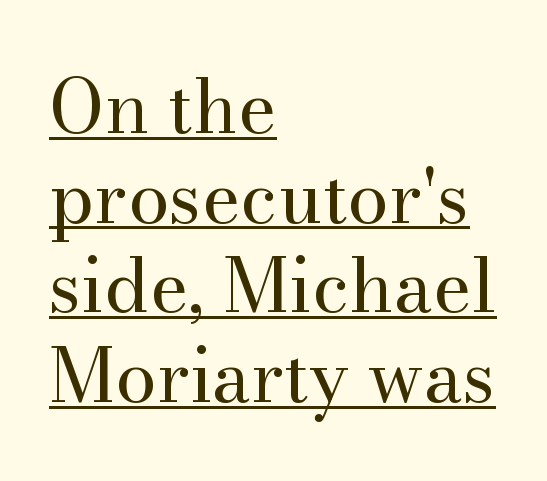
{"serif": "yes", "italic": "no", "bold": "no", "weight": "regular", "width": "normal", "stroke_contrast": "medium", "x_height": "small", "monospaced": "no", "underline": "yes", "align": "left", "line_spacing_ratio": 1.21, "letter_spacing": "normal", "letter_spacing_em": 0.0, "glyph_px": 74}
